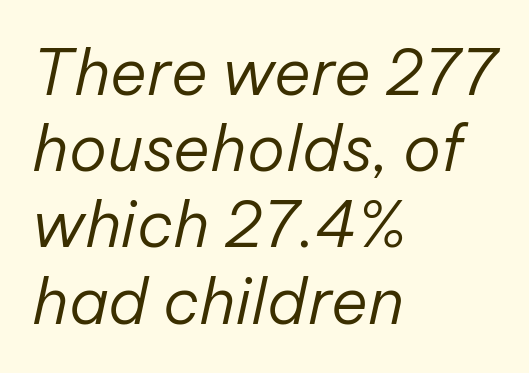
The image shows 63 px regular-weight type, italic (leaning right); set left-aligned, line spacing 1.21x, normal letter spacing, not underlined; low stroke contrast and a medium x-height.
